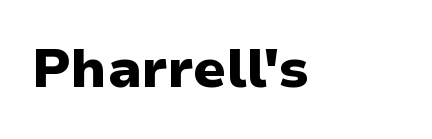
Q: Is the text bold? A: Yes.
Q: Is the text italic (slanted)? A: No, it is upright.
Q: Is the typeface a serif or a sans-serif typeface? A: Sans-serif.
Q: Is the text underlined? A: No.
Q: Is the spacing between letters normal or unusually wide? A: Normal.
Q: Width (condensed, normal, or wide)? A: Normal.
Q: Stroke contrast? A: Low.
Q: x-height? A: Medium.
Q: Monospaced? A: No.
